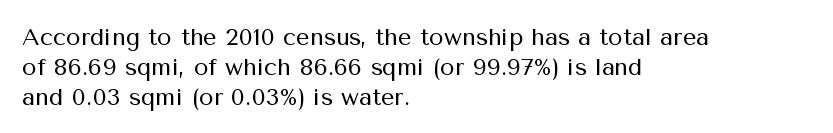
Q: Is the text bold? A: No.
Q: Is the text italic (slanted)? A: No, it is upright.
Q: Is the text underlined? A: No.
Q: How is the paragraph aligned? A: Left-aligned.
Q: Is the spacing between letters normal or unusually wide? A: Normal.
